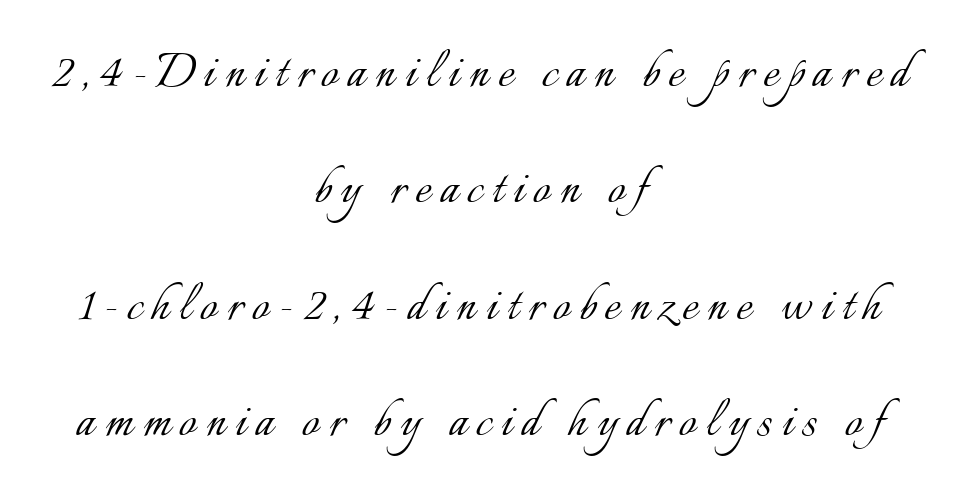
The space directly below the letters is spotless. The block of text is sparse from top to bottom, with ample space between rows. A centered setting, common on invitations and titles, is used for this passage. Here the designer chose a conventional face with non-uniform glyph widths. Vertical stems look standard width or narrower in stroke.
